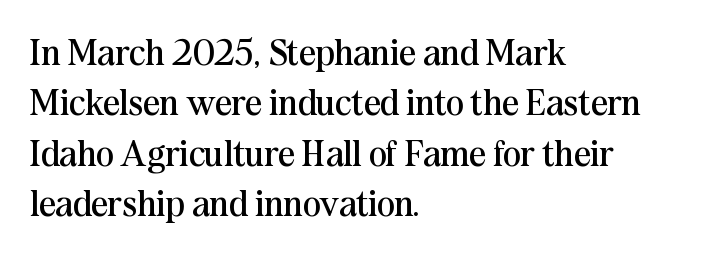
Q: Is the text bold? A: No.
Q: Is the text italic (slanted)? A: No, it is upright.
Q: Is the typeface a serif or a sans-serif typeface? A: Serif.
Q: Is the text underlined? A: No.
Q: How is the paragraph aligned? A: Left-aligned.
Q: Is the spacing between letters normal or unusually wide? A: Normal.
Q: Is the spacing between lines tight, normal or loose? A: Normal.
Q: Width (condensed, normal, or wide)? A: Normal.
Q: Stroke contrast? A: Medium.
Q: x-height? A: Medium.
Q: Monospaced? A: No.
